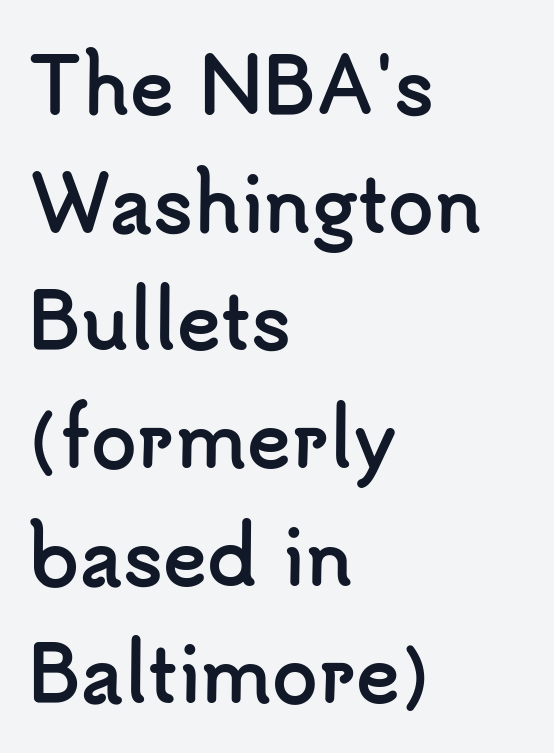
The image shows 74 px semibold sans-serif type, upright; set left-aligned, normal line spacing (1.59x), normal letter spacing, not underlined; low stroke contrast and a small x-height.
